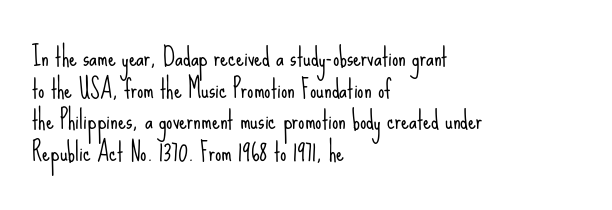
{"italic": "no", "bold": "no", "underline": "no", "align": "left", "line_spacing": "normal", "line_spacing_ratio": 1.27, "letter_spacing": "normal", "letter_spacing_em": 0.0, "glyph_px": 25}
